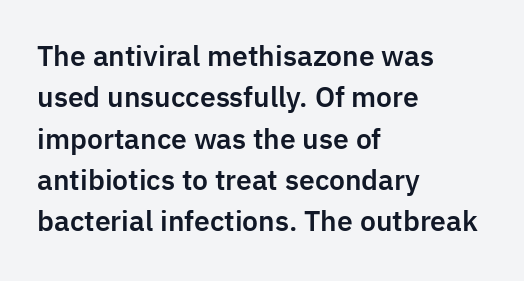
The image shows 27 px text type, upright; set left-aligned, normal line spacing (1.53x), normal letter spacing, not underlined.
